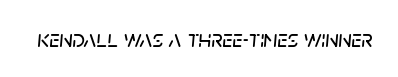
The image shows 24 px text type, italic (leaning right); set normal letter spacing, not underlined.
